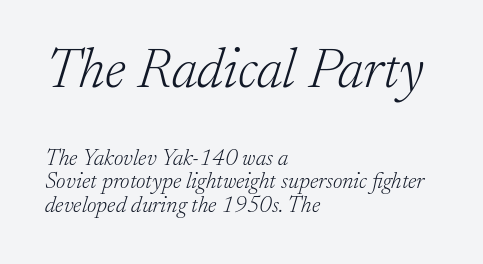
The image shows 57 px light serif type, italic (leaning right); set left-aligned, tight line spacing (1.01x), normal letter spacing, not underlined; the first (top) block is 2.48x larger; low stroke contrast and a small x-height.
